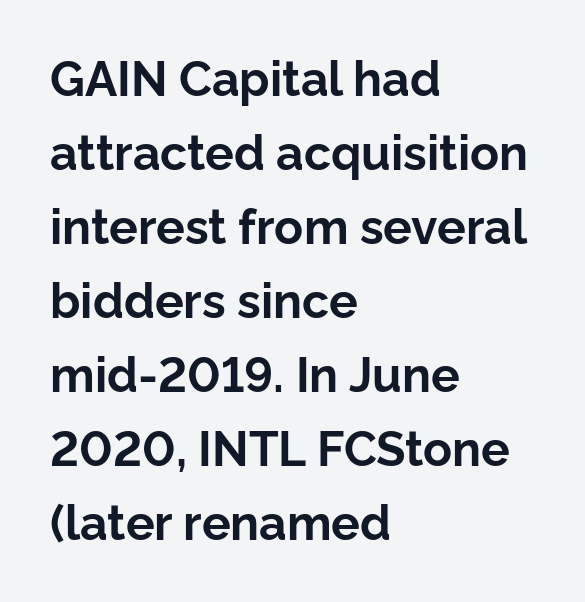
Q: Is the text bold? A: Yes.
Q: Is the text italic (slanted)? A: No, it is upright.
Q: Is the typeface a serif or a sans-serif typeface? A: Sans-serif.
Q: Is the text underlined? A: No.
Q: How is the paragraph aligned? A: Left-aligned.
Q: Is the spacing between letters normal or unusually wide? A: Normal.
Q: Is the spacing between lines tight, normal or loose? A: Normal.
Q: Width (condensed, normal, or wide)? A: Normal.
Q: Stroke contrast? A: Low.
Q: x-height? A: Medium.
Q: Monospaced? A: No.
